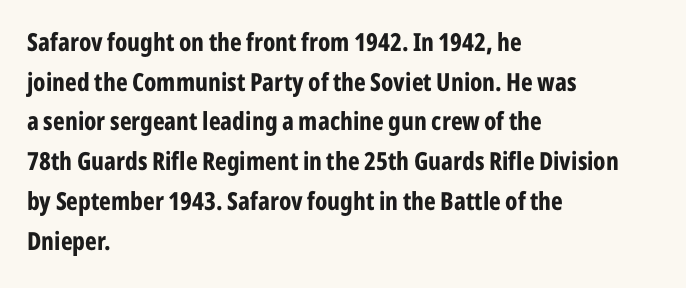
The words here are not underlined. Glyph-to-glyph distance matches everyday printed text. The rows are spaced the way most documents space them. The lettering holds an erect, upright posture throughout. Heavy-handed strokes throughout: this text is bold. Which margin do the lines hug? The left one — the right edge is uneven.
